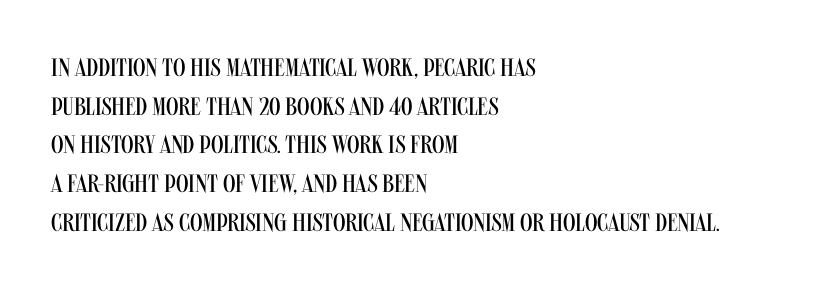
Q: Is the text bold? A: No.
Q: Is the text italic (slanted)? A: No, it is upright.
Q: Is the text underlined? A: No.
Q: How is the paragraph aligned? A: Left-aligned.
Q: Is the spacing between letters normal or unusually wide? A: Normal.
Q: Is the spacing between lines tight, normal or loose? A: Normal.
